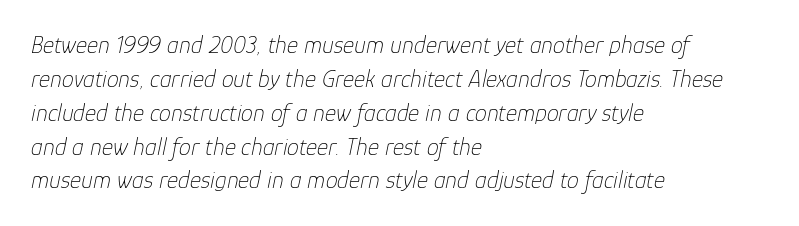
This block has exactly the height ordinary leading produces. Designer's note — italics engaged. This rendering uses left alignment, leaving the right contour irregular. Descenders hang freely into open space. Weight: regular or lighter.
